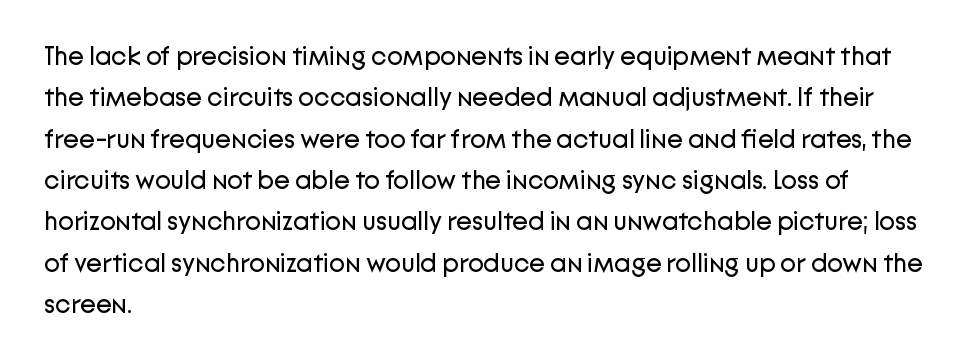
Each stroke keeps to a modest, everyday thickness or less. Whoever set this chose a conventional vertical rhythm. Caption: multi-line text, flush left, ragged right. Underlining? Definitely not there.
